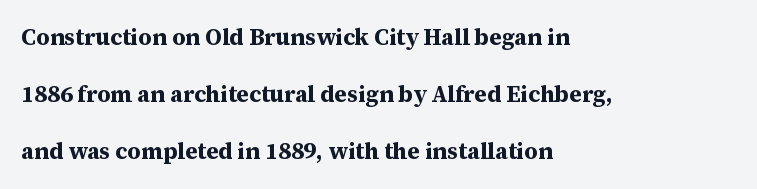
Rendered with straight, roman letterforms. Successive baselines arrive slowly, with a big drop between each. A student would call this left alignment; a typographer would say flush left, rag right. Does the weight exceed regular? Yes, all the way to bold.
